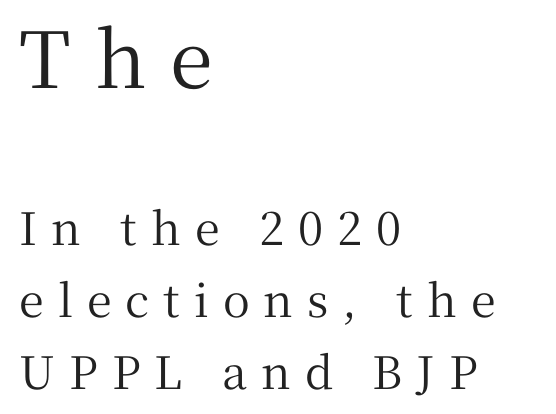
Q: Is the text italic (slanted)? A: No, it is upright.
Q: Is the typeface a serif or a sans-serif typeface? A: Serif.
Q: Is the text underlined? A: No.
Q: How is the paragraph aligned? A: Left-aligned.
Q: Is the spacing between letters normal or unusually wide? A: Unusually wide.
Q: Is the spacing between lines tight, normal or loose? A: Normal.
Q: Which block of text is set in a larger size, the first (top) or the second (bottom)? A: The first (top) one.
Q: Width (condensed, normal, or wide)? A: Normal.
Q: Stroke contrast? A: Medium.
Q: x-height? A: Medium.
Q: Monospaced? A: No.
